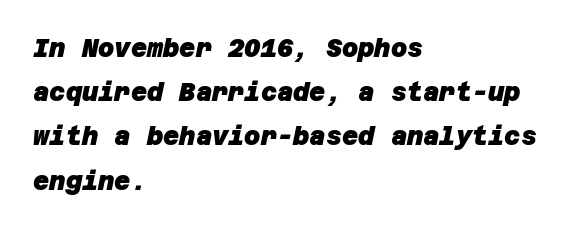
The image shows 25 px bold type; set left-aligned, line spacing 1.77x, normal letter spacing, not underlined.
